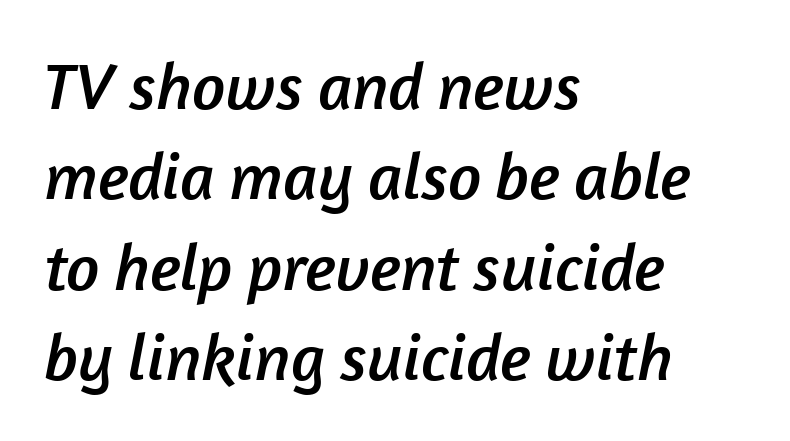
The image shows 66 px sans-serif type; set left-aligned, normal line spacing (1.37x), normal letter spacing, not underlined; low stroke contrast and a medium x-height.
